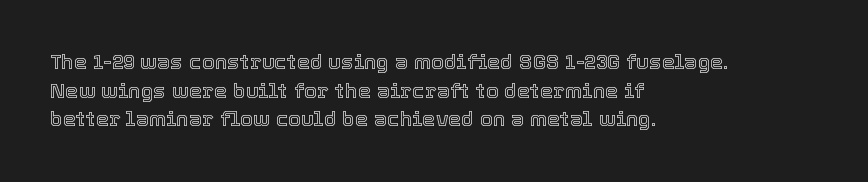
{"italic": "no", "underline": "no", "align": "left", "line_spacing": "normal", "line_spacing_ratio": 1.36, "letter_spacing": "normal", "letter_spacing_em": 0.0, "glyph_px": 21}
